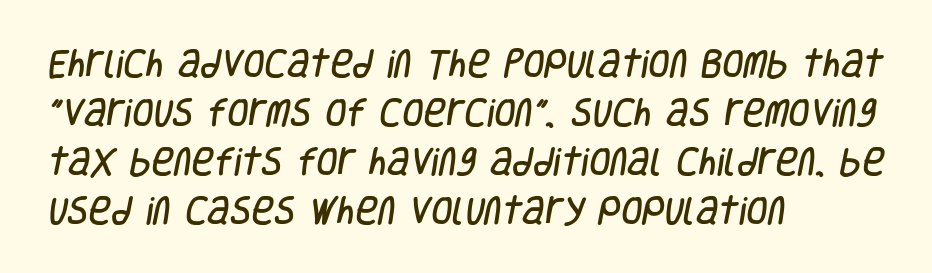
The image shows 31 px condensed sans-serif type; set left-aligned, normal line spacing (1.58x), normal letter spacing, not underlined; low stroke contrast and a large x-height.
